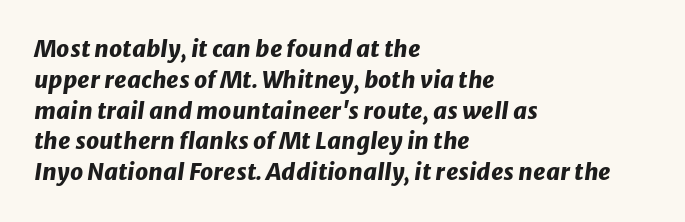
Q: Is the text bold? A: Yes.
Q: Is the text italic (slanted)? A: Yes, it leans right by about 8 degrees.
Q: Is the text underlined? A: No.
Q: How is the paragraph aligned? A: Left-aligned.
Q: Is the spacing between letters normal or unusually wide? A: Normal.
Q: Is the spacing between lines tight, normal or loose? A: Normal.
